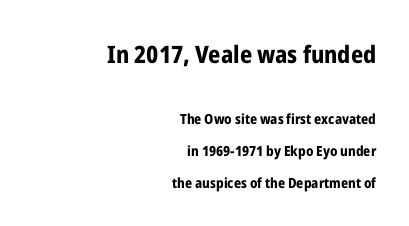
Q: Is the text bold? A: Yes.
Q: Is the text italic (slanted)? A: No, it is upright.
Q: Is the text underlined? A: No.
Q: How is the paragraph aligned? A: Right-aligned.
Q: Is the spacing between letters normal or unusually wide? A: Normal.
Q: Is the spacing between lines tight, normal or loose? A: Loose.
Q: Which block of text is set in a larger size, the first (top) or the second (bottom)? A: The first (top) one.
